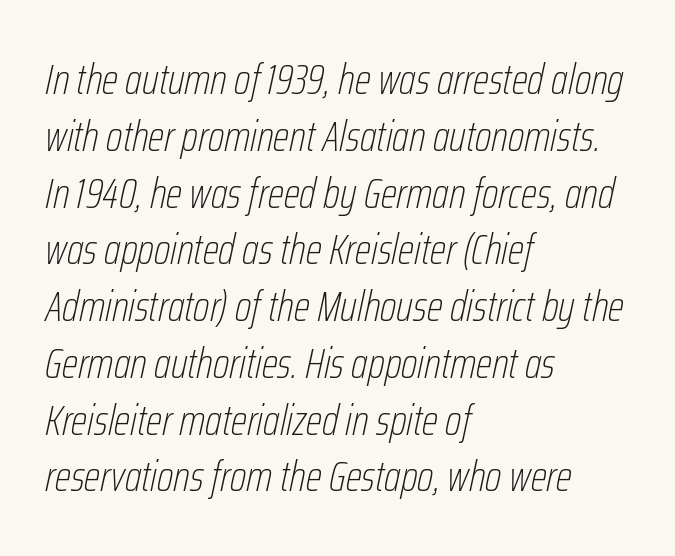
The image shows 43 px thin, condensed type, italic (leaning right); set left-aligned, normal line spacing (1.32x), normal letter spacing, not underlined; low stroke contrast and a medium x-height.
